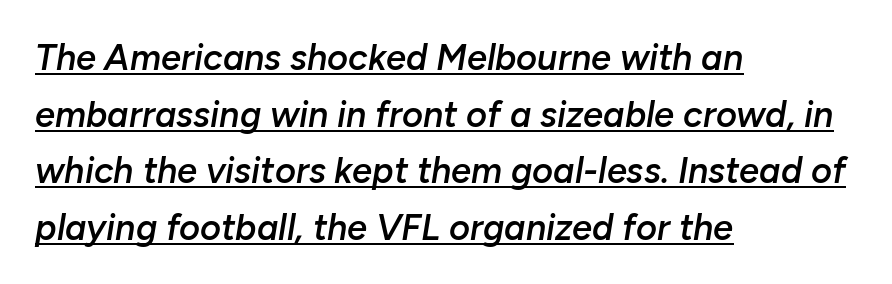
Q: Is the text bold? A: Semi-bold.
Q: Is the text italic (slanted)? A: Yes, it leans right by about 10 degrees.
Q: Is the text underlined? A: Yes.
Q: How is the paragraph aligned? A: Left-aligned.
Q: Is the spacing between letters normal or unusually wide? A: Normal.
Q: Is the spacing between lines tight, normal or loose? A: Normal.
Q: Width (condensed, normal, or wide)? A: Normal.
Q: Stroke contrast? A: Low.
Q: x-height? A: Medium.
Q: Monospaced? A: No.
